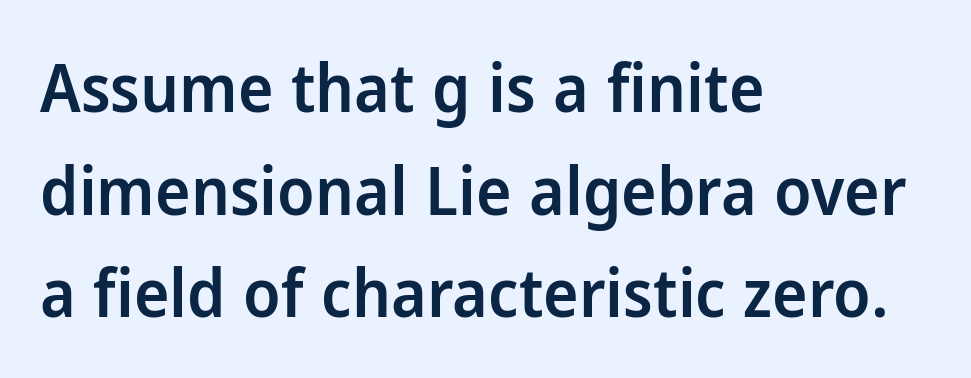
Q: Is the text bold? A: Semi-bold.
Q: Is the text italic (slanted)? A: No, it is upright.
Q: Is the typeface a serif or a sans-serif typeface? A: Sans-serif.
Q: Is the text underlined? A: No.
Q: How is the paragraph aligned? A: Left-aligned.
Q: Is the spacing between letters normal or unusually wide? A: Normal.
Q: Is the spacing between lines tight, normal or loose? A: Normal.
Q: Width (condensed, normal, or wide)? A: Normal.
Q: Stroke contrast? A: Low.
Q: x-height? A: Medium.
Q: Monospaced? A: No.
